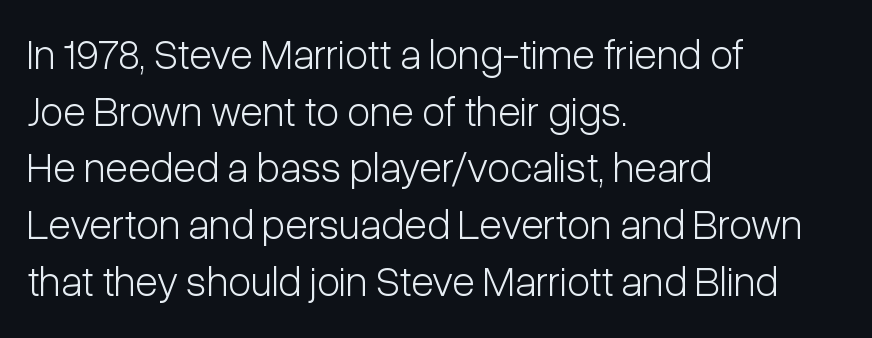
Nothing sits at the stroke ends, so this counts as sans-serif. The vertical gap from one line to the next is medium. Visually the block forms a straight wall on the left and a jagged coastline on the right. The axis of the letterforms is exactly vertical. Letters rest on an invisible, unmarked baseline. Varying glyph widths throughout — classic text-font behaviour.
